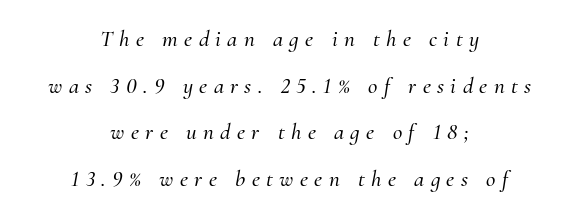
Q: Is the text italic (slanted)? A: Yes, it leans right by about 10 degrees.
Q: Is the text underlined? A: No.
Q: How is the paragraph aligned? A: Centered.
Q: Is the spacing between letters normal or unusually wide? A: Unusually wide.
Q: Is the spacing between lines tight, normal or loose? A: Loose.
